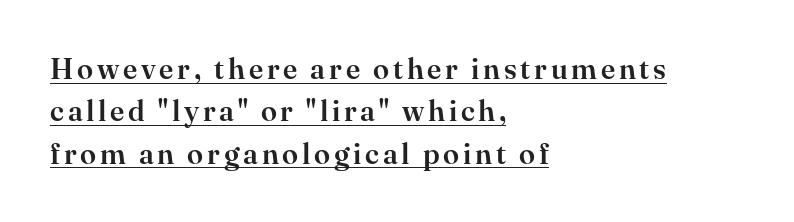
The image shows 29 px serif type, upright; set left-aligned, normal line spacing (1.46x), underlined; high stroke contrast and a small x-height.
